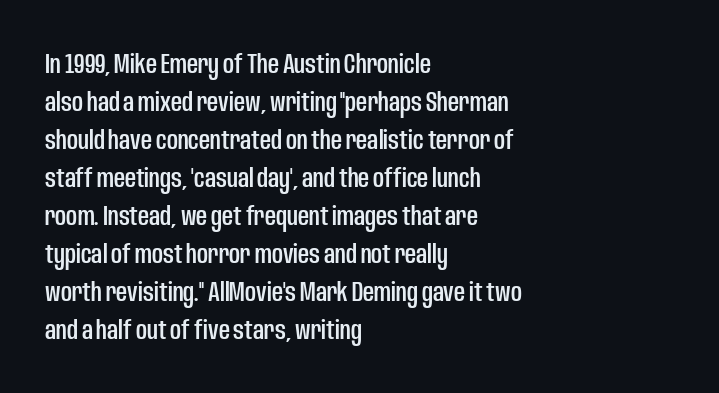
Every stem runs plumb, perpendicular to the baseline. No extra tracking has been applied to these lines. Students, observe: this is what conventionally led text looks like. The rendering anchors every line to the left-hand side. Just letters on the line, the space beneath them empty.
